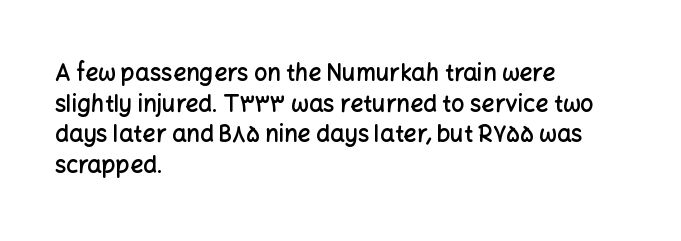
Is there any slant? The stems are plumb. The leading is moderate, giving the passage an even texture. A bit beefed up — I'd call it semibold rather than bold. No word sits above an underline. Characters follow at the spacing the type designer built in. Compared with a centered layout, this one pins lines to the left instead.
